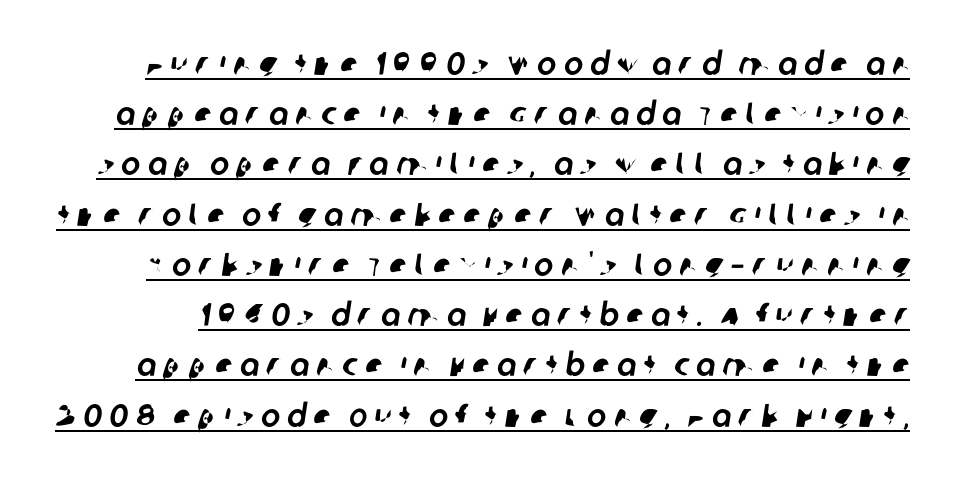
Q: Is the typeface a serif or a sans-serif typeface? A: Sans-serif.
Q: Is the text underlined? A: Yes.
Q: Is the spacing between letters normal or unusually wide? A: Unusually wide.
Q: Is the spacing between lines tight, normal or loose? A: Normal.
Q: Width (condensed, normal, or wide)? A: Normal.
Q: Stroke contrast? A: Low.
Q: x-height? A: Large.
Q: Monospaced? A: No.
